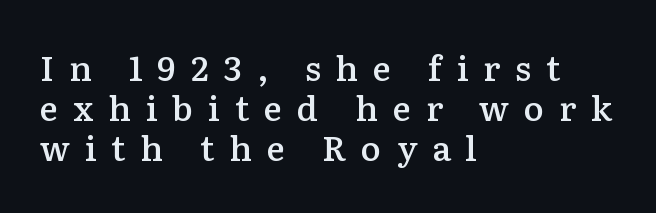
Q: Is the text bold? A: Semi-bold.
Q: Is the text italic (slanted)? A: No, it is upright.
Q: Is the typeface a serif or a sans-serif typeface? A: Serif.
Q: Is the text underlined? A: No.
Q: How is the paragraph aligned? A: Left-aligned.
Q: Is the spacing between letters normal or unusually wide? A: Unusually wide.
Q: Width (condensed, normal, or wide)? A: Normal.
Q: Stroke contrast? A: Low.
Q: x-height? A: Medium.
Q: Monospaced? A: No.
